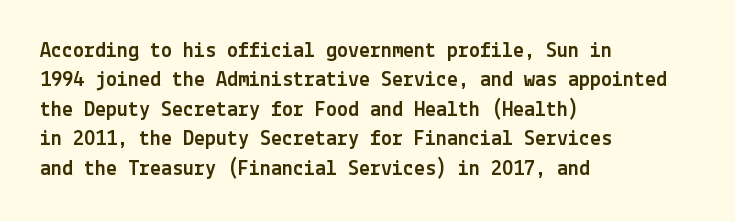
Reading down the block, your eye returns to a fixed left position each line. The type sits square on the baseline with zero lean. The space directly below the letters is spotless. Notice how descenders clear the ascenders below comfortably — that's standard leading. Each word holds together tightly as a unit, with standard inter-letter gaps.
